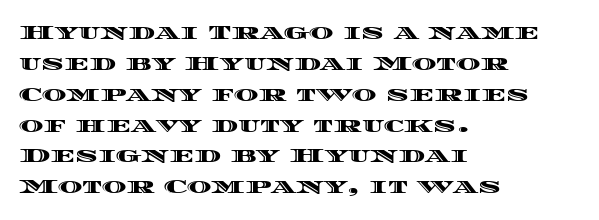
{"italic": "no", "underline": "no", "align": "left", "line_spacing": "normal", "line_spacing_ratio": 1.47, "letter_spacing": "normal", "letter_spacing_em": 0.0, "glyph_px": 21}
